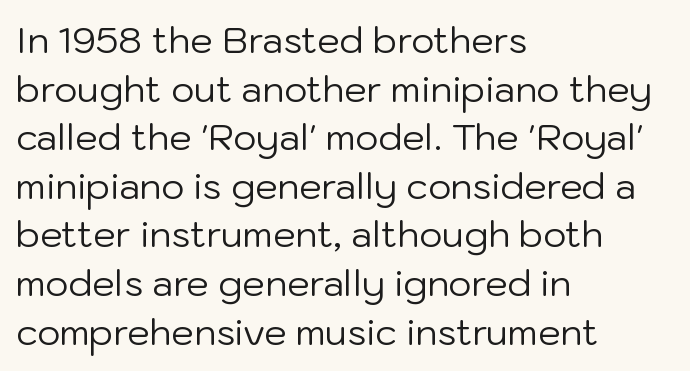
The image shows 36 px regular-weight sans-serif type, upright; set left-aligned, normal line spacing (1.35x), normal letter spacing, not underlined; low stroke contrast and a medium x-height.
